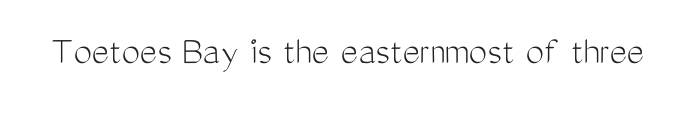
{"serif": "no", "italic": "no", "bold": "no", "weight": "light", "width": "condensed", "stroke_contrast": "medium", "x_height": "medium", "monospaced": "no", "underline": "no", "letter_spacing": "normal", "letter_spacing_em": 0.0, "glyph_px": 41}
